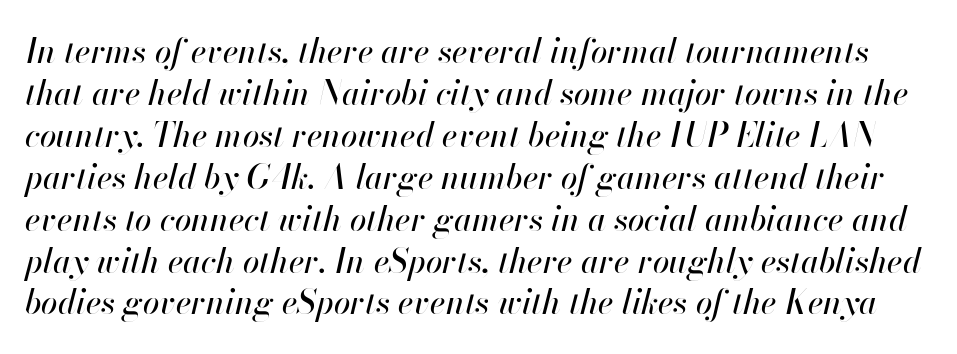
Just letters on the line, the space beneath them empty. No extra tracking has been applied to these lines. Regarding leading, the lines here are spaced in the standard way. You could not count columns in this text — the font is proportionally spaced. An italicized treatment has been applied to the whole sample.
